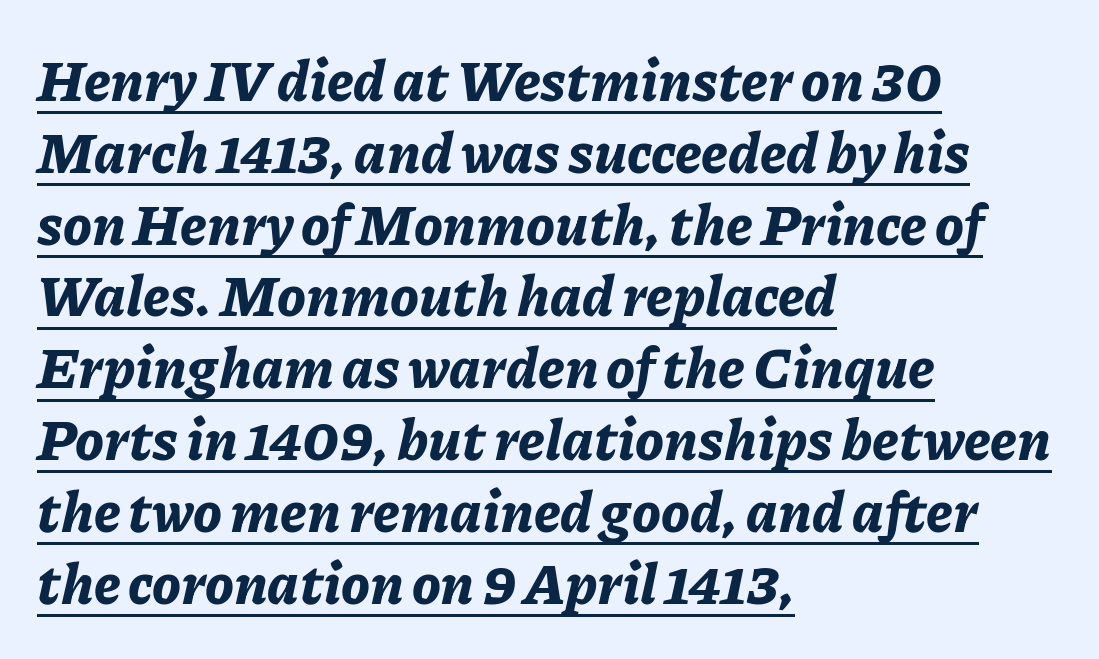
{"italic": "yes", "lean": "right", "slant_degrees": 11, "bold": "yes", "weight": "bold", "width": "normal", "stroke_contrast": "low", "x_height": "medium", "monospaced": "no", "underline": "yes", "align": "left", "line_spacing": "normal", "line_spacing_ratio": 1.26, "letter_spacing": "normal", "letter_spacing_em": 0.0, "glyph_px": 57}
